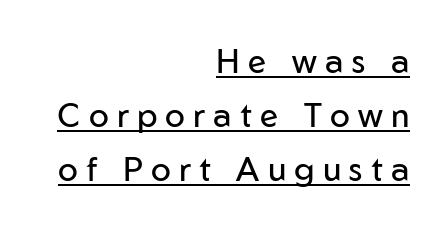
The image shows 33 px regular-weight sans-serif type, upright; set right-aligned, normal line spacing (1.64x), unusually wide letter spacing (+0.25 em), underlined; low stroke contrast and a medium x-height.
